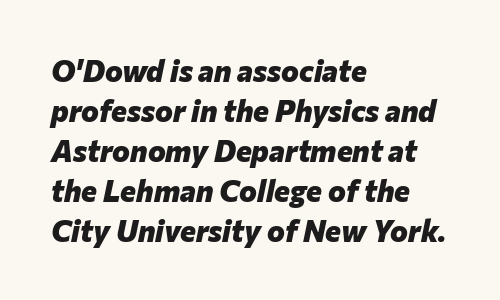
Q: Is the text bold? A: Yes.
Q: Is the text italic (slanted)? A: Yes, it leans right by about 12 degrees.
Q: Is the text underlined? A: No.
Q: How is the paragraph aligned? A: Left-aligned.
Q: Is the spacing between letters normal or unusually wide? A: Normal.
Q: Is the spacing between lines tight, normal or loose? A: Normal.
Q: Width (condensed, normal, or wide)? A: Normal.
Q: Stroke contrast? A: Low.
Q: x-height? A: Medium.
Q: Monospaced? A: No.
